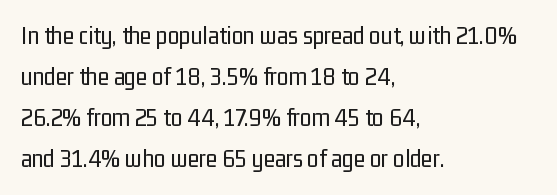
The words here are not underlined. Unbolded letterforms with no extra heft. Quick note: interline space is typical. These lines stack with their left ends in a neat column. Ordinary non-slanted type is in use. Here the glyphs are tracked normally, forming tight word shapes.
